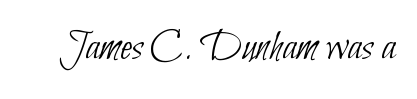
The image shows 43 px thin, condensed sans-serif type; set normal letter spacing, not underlined; low stroke contrast and a small x-height.
